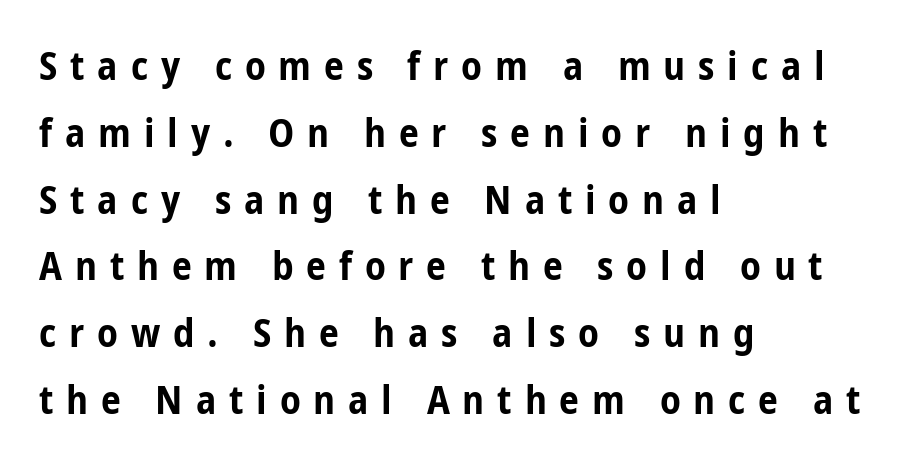
{"serif": "no", "italic": "no", "bold": "yes", "weight": "bold", "width": "condensed", "stroke_contrast": "low", "x_height": "medium", "monospaced": "no", "underline": "no", "align": "left", "line_spacing": "normal", "line_spacing_ratio": 1.67, "letter_spacing": "wide", "letter_spacing_em": 0.32, "glyph_px": 40}
